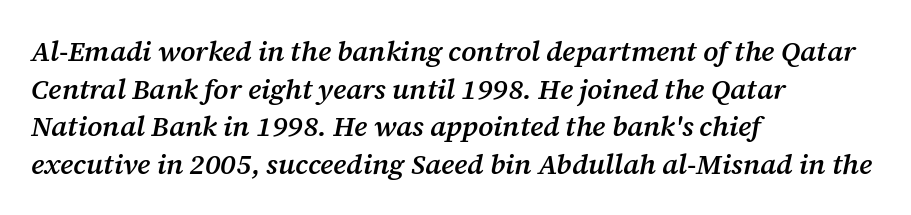
The image shows 28 px semibold serif type, italic (leaning right); set left-aligned, normal line spacing (1.34x), normal letter spacing, not underlined; medium stroke contrast and a medium x-height.
